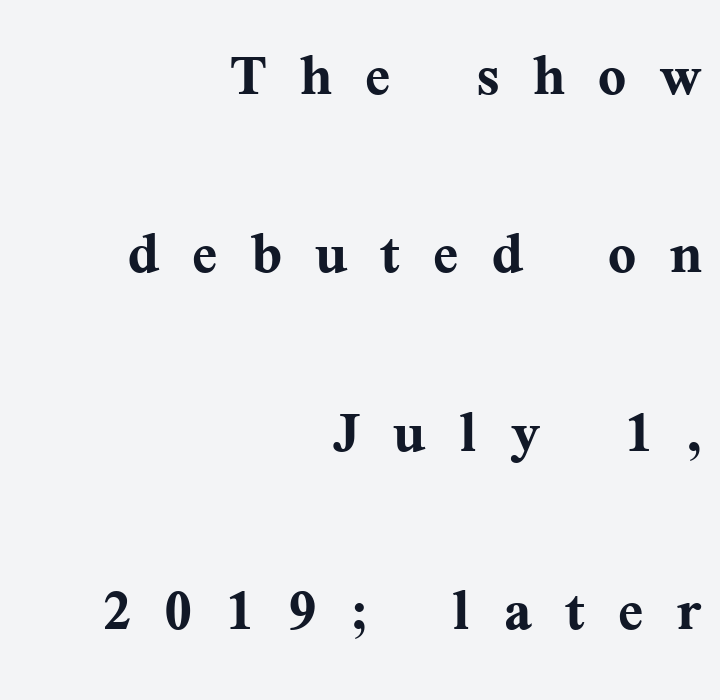
{"serif": "yes", "italic": "no", "bold": "yes", "weight": "semibold", "width": "normal", "stroke_contrast": "medium", "x_height": "medium", "monospaced": "no", "underline": "no", "align": "right", "line_spacing": "loose", "line_spacing_ratio": 2.41, "letter_spacing": "wide", "letter_spacing_em": 0.45, "glyph_px": 74}
